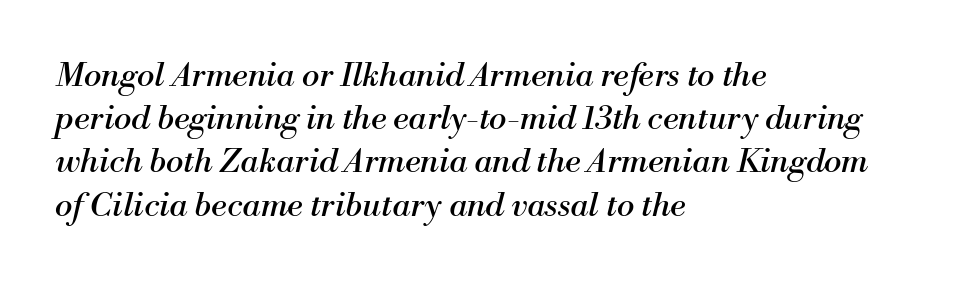
The image shows 33 px regular-weight serif type, italic (leaning right); set left-aligned, normal line spacing (1.31x), normal letter spacing, not underlined; medium stroke contrast and a small x-height.
